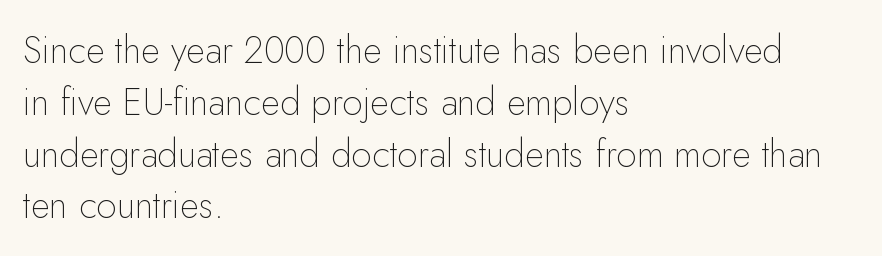
The lettering holds an erect, upright posture throughout. The designer went with a sans here, leaving each stem footless. These lines are set flush left with a ragged right edge. Rule under the text: the space is simply empty. The rendering uses a moderate line-height, typical for paragraphs. Does extra space separate the letters? No, they use regular spacing.
